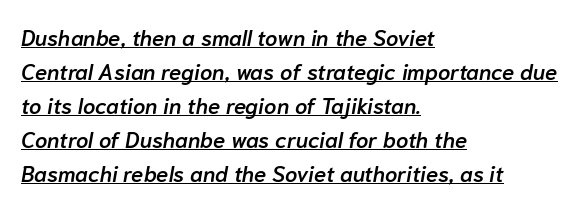
The image shows 22 px text type, italic (leaning right); set left-aligned, normal line spacing (1.54x), normal letter spacing, underlined.
